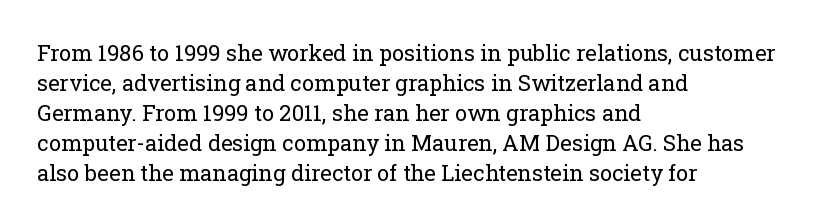
The image shows 22 px text type, upright; set left-aligned, normal line spacing (1.36x), normal letter spacing, not underlined.
